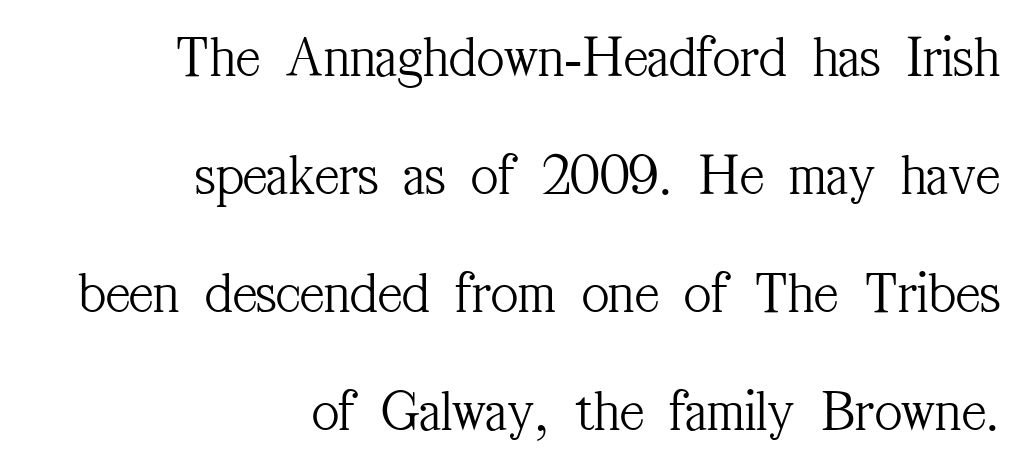
The image shows 59 px light, condensed serif type, upright; set right-aligned, loose line spacing (2.0x), normal letter spacing, not underlined; medium stroke contrast and a medium x-height.
